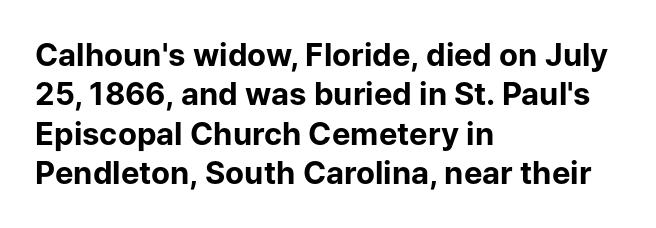
The typesetter chose a ragged-right arrangement here. A typesetter would call this zero additional tracking. A full-strength bold gives these letters their thick strokes. Nope, no serifs anywhere on these letters. Italic? Not at all — the glyphs are vertical. Do the characters align in a grid? No, the font is proportional.
